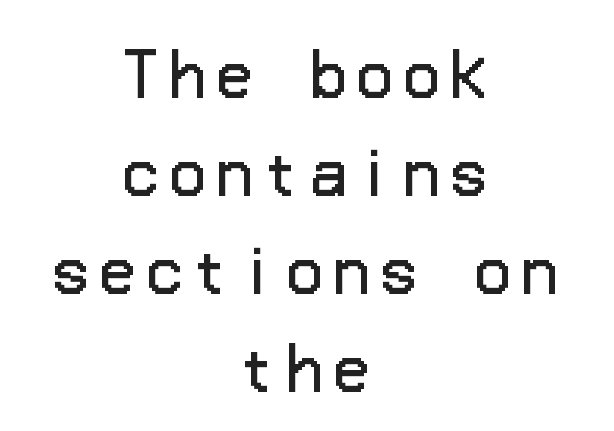
The image shows 59 px regular-weight sans-serif type, upright; set centered, normal line spacing (1.66x), not underlined; low stroke contrast and a medium x-height.
